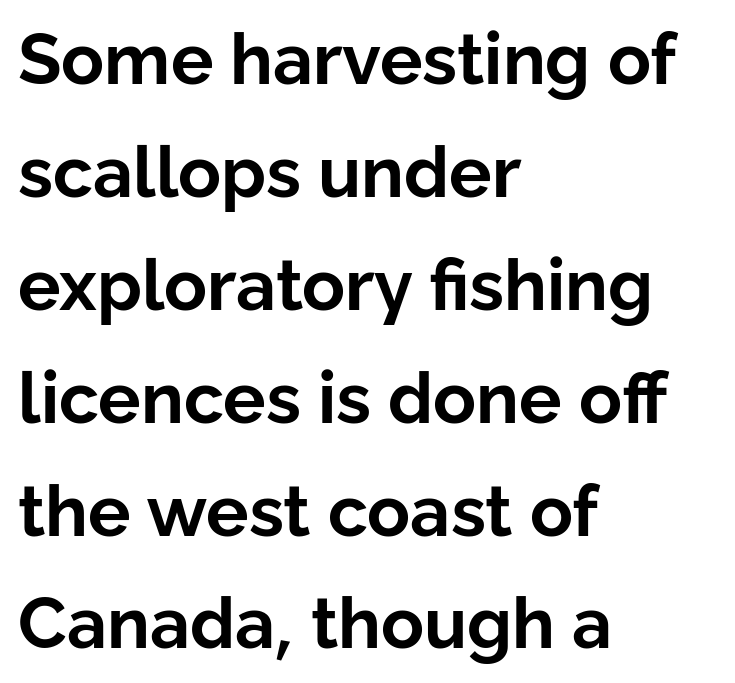
{"serif": "no", "italic": "no", "bold": "yes", "weight": "bold", "width": "normal", "stroke_contrast": "low", "x_height": "medium", "monospaced": "no", "underline": "no", "align": "left", "line_spacing": "normal", "line_spacing_ratio": 1.59, "letter_spacing": "normal", "letter_spacing_em": 0.0, "glyph_px": 71}
